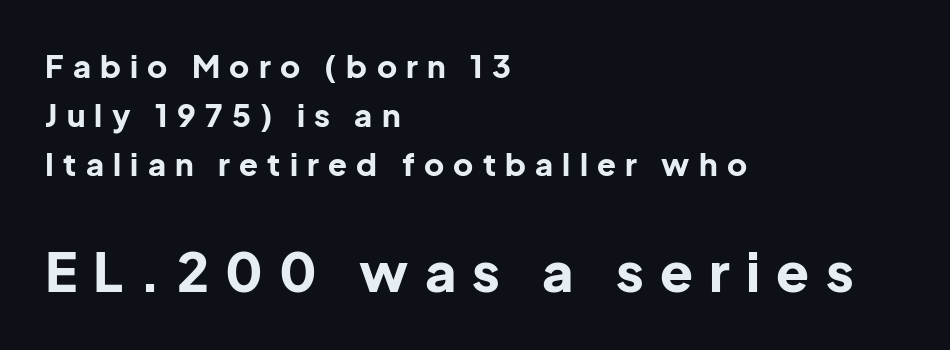
The image shows 54 px bold sans-serif type, upright; set left-aligned, normal line spacing (1.58x), unusually wide letter spacing (+0.3 em), not underlined; the second (bottom) block is 1.74x larger; low stroke contrast and a medium x-height.
